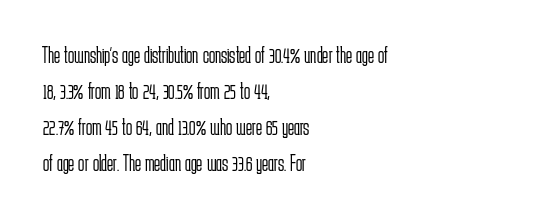
{"italic": "no", "bold": "no", "underline": "no", "align": "left", "line_spacing": "normal", "line_spacing_ratio": 1.56, "letter_spacing": "normal", "letter_spacing_em": 0.0, "glyph_px": 23}
